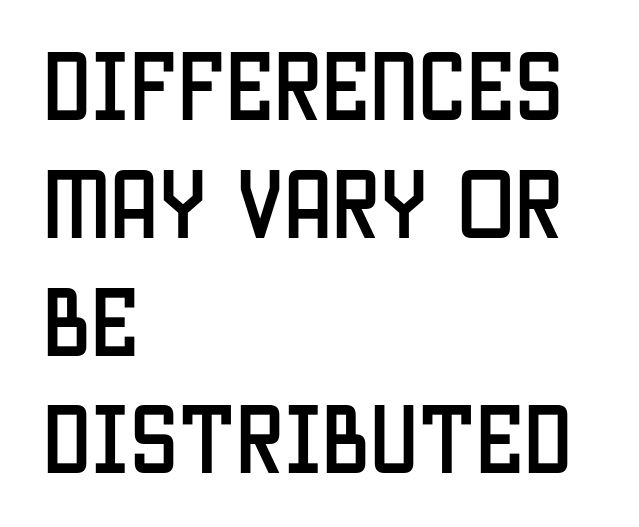
The image shows 77 px condensed sans-serif type, upright; set left-aligned, normal line spacing (1.53x), normal letter spacing, not underlined; low stroke contrast and a large x-height.
